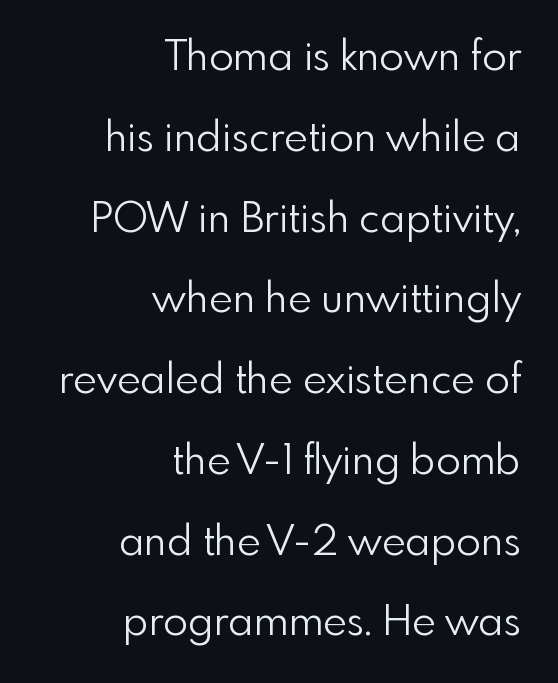
The image shows 41 px light sans-serif type, upright; set right-aligned, loose line spacing (1.97x), normal letter spacing, not underlined; a small x-height.
